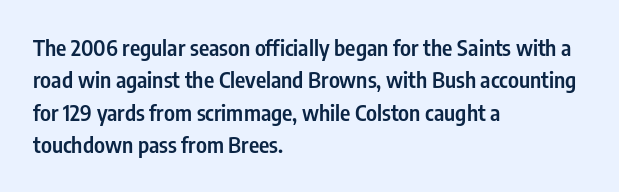
{"italic": "no", "bold": "semi", "underline": "no", "align": "left", "line_spacing": "normal", "line_spacing_ratio": 1.47, "letter_spacing": "normal", "letter_spacing_em": 0.0, "glyph_px": 22}
